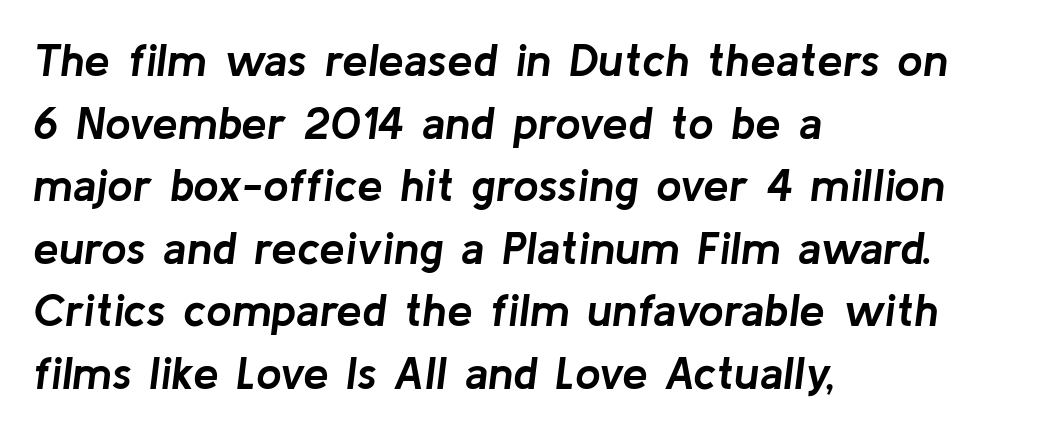
An italicized treatment has been applied to the whole sample. You could not count columns in this text — the font is proportionally spaced. The strip under each line holds only bare page. Rows of type keep a routine distance in the vertical direction.
